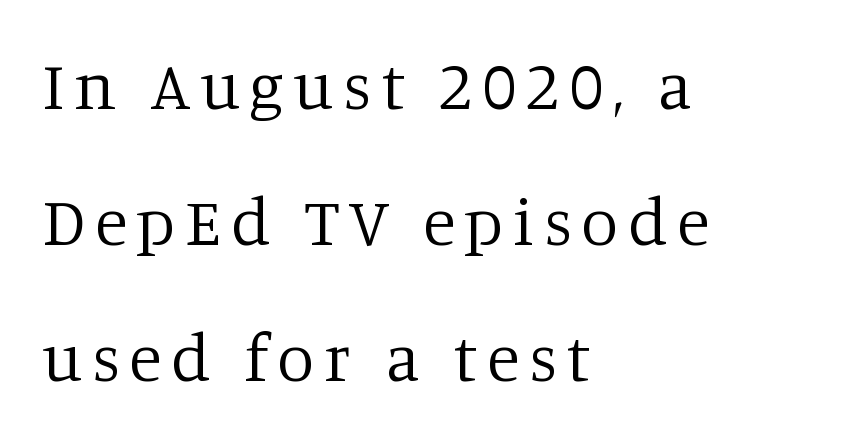
{"serif": "yes", "italic": "no", "bold": "no", "weight": "regular", "width": "normal", "stroke_contrast": "low", "x_height": "large", "monospaced": "no", "underline": "no", "align": "left", "line_spacing": "loose", "line_spacing_ratio": 2.0, "glyph_px": 68}
